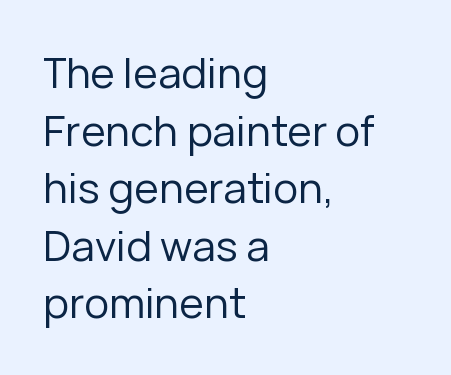
The image shows 42 px regular-weight sans-serif type, upright; set left-aligned, normal line spacing (1.37x), normal letter spacing, not underlined; low stroke contrast and a medium x-height.
